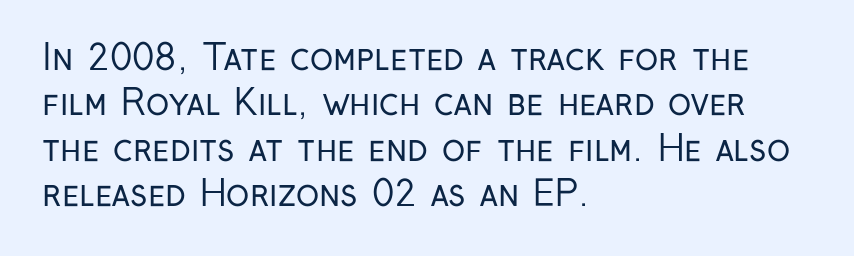
Font category for this specimen: sans-serif. Reading down the column, the eye jumps a familiar distance to each next line. Horizontal alignment here is leftward, the default for most running prose. These lines are rendered in a variable-pitch font. Rule under the text: the space is simply empty. The lettering holds an erect, upright posture throughout.
